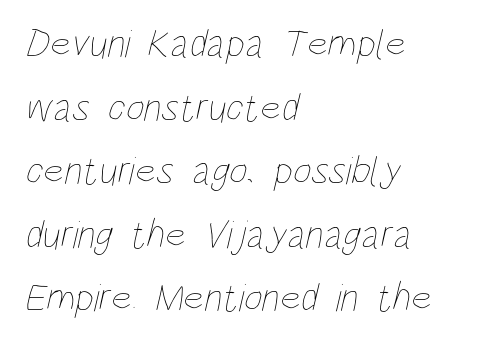
{"bold": "no", "weight": "thin", "width": "condensed", "stroke_contrast": "low", "x_height": "large", "monospaced": "no", "underline": "no", "align": "left", "line_spacing": "normal", "line_spacing_ratio": 1.59, "letter_spacing": "normal", "letter_spacing_em": 0.0, "glyph_px": 40}
